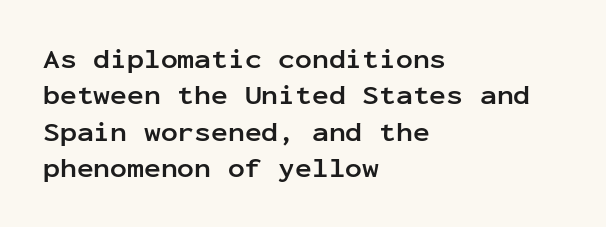
The image shows 28 px semibold sans-serif type, upright, monospaced; set left-aligned, normal line spacing (1.3x), normal letter spacing, not underlined; low stroke contrast and a medium x-height.
